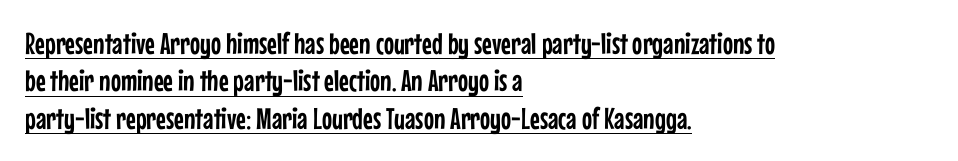
The image shows 30 px condensed sans-serif type, upright; set left-aligned, normal line spacing (1.25x), normal letter spacing, underlined; low stroke contrast and a medium x-height.
